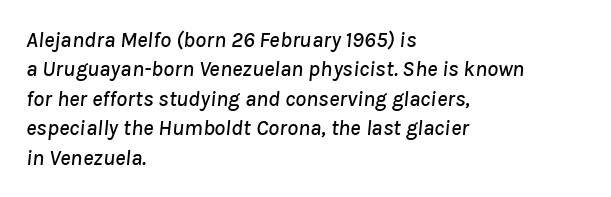
The block of text has a typical density, with ordinary space between rows. Where is the straight margin? On the left. A bare baseline throughout the passage. Default kerning and tracking; the words read as compact shapes. The font's italic variant was chosen for this text.
